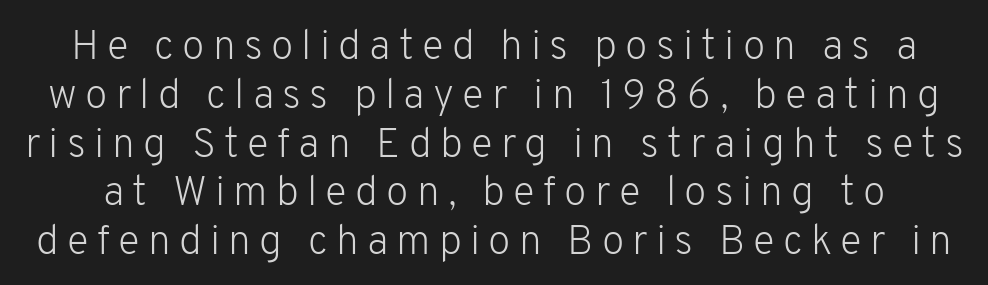
{"serif": "no", "italic": "no", "bold": "no", "weight": "light", "width": "normal", "stroke_contrast": "low", "x_height": "medium", "monospaced": "no", "underline": "no", "line_spacing_ratio": 1.19, "letter_spacing": "wide", "letter_spacing_em": 0.2, "glyph_px": 41}
